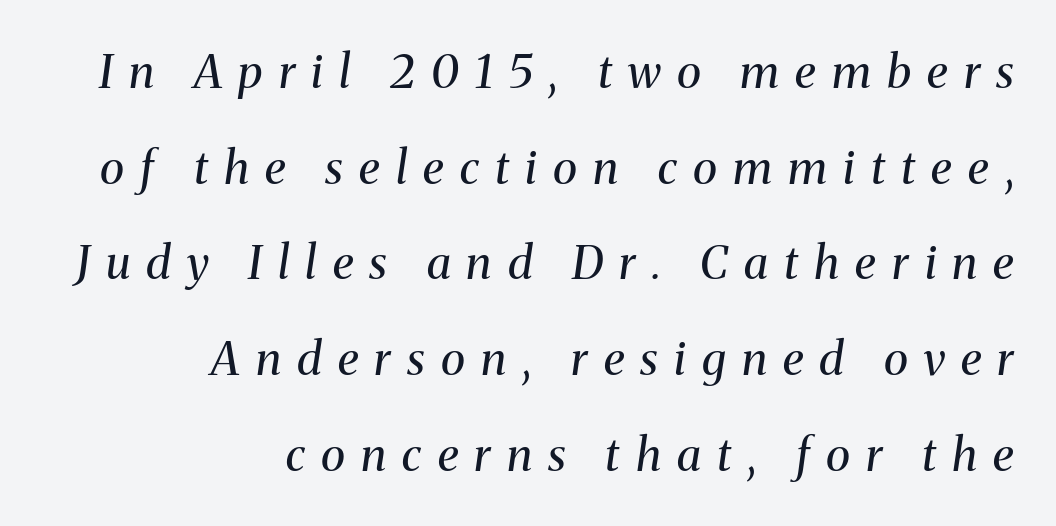
Q: Is the text bold? A: No.
Q: Is the text italic (slanted)? A: Yes, it leans right by about 8 degrees.
Q: Is the typeface a serif or a sans-serif typeface? A: Serif.
Q: Is the text underlined? A: No.
Q: How is the paragraph aligned? A: Right-aligned.
Q: Is the spacing between letters normal or unusually wide? A: Unusually wide.
Q: Is the spacing between lines tight, normal or loose? A: Loose.
Q: Width (condensed, normal, or wide)? A: Normal.
Q: Stroke contrast? A: Medium.
Q: x-height? A: Medium.
Q: Monospaced? A: No.
